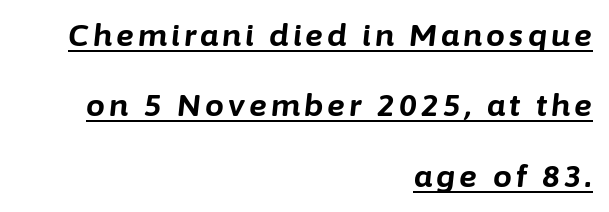
The image shows 30 px bold type, italic (leaning right); set right-aligned, loose line spacing (2.35x), underlined; low stroke contrast and a medium x-height.
